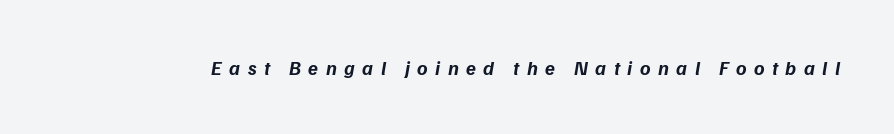
{"bold": "yes", "underline": "no", "letter_spacing": "wide", "letter_spacing_em": 0.37, "glyph_px": 20}
